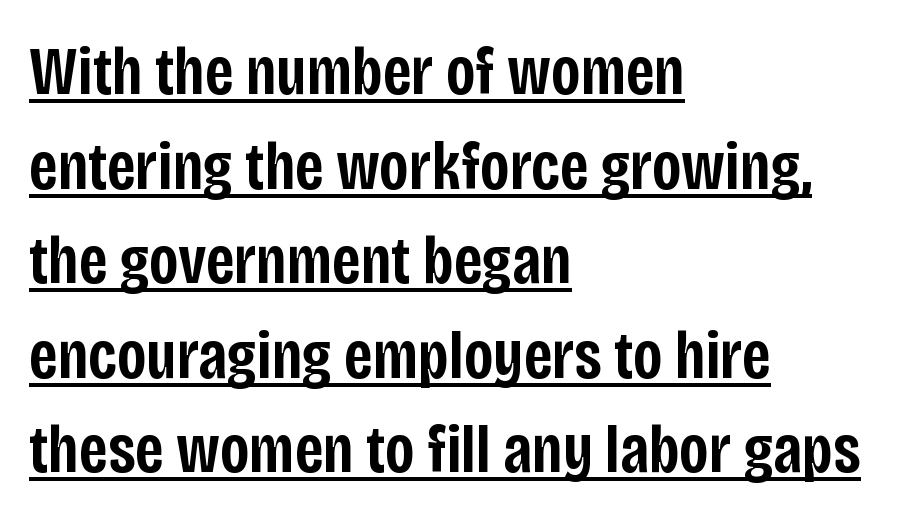
The paragraph shown leans on its left margin. The rows are spaced the way most documents space them. Does the type have serifs? No, each stem ends abruptly. This sample has the flowing, uneven cadence of proportional lettering. The line texture is even and compact thanks to regular tracking. Somebody hit Ctrl+U on this one — the words are underlined.
